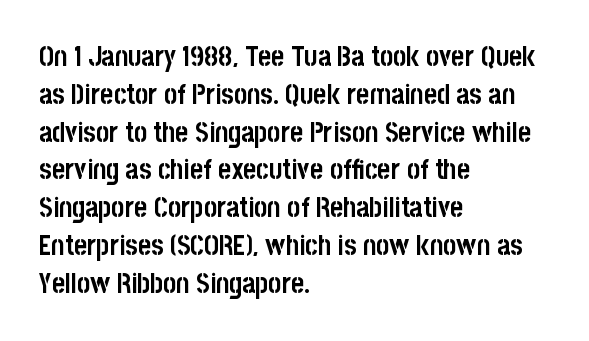
The image shows 28 px semibold, condensed sans-serif type, upright; set left-aligned, normal line spacing (1.35x), normal letter spacing, not underlined; low stroke contrast and a large x-height.
